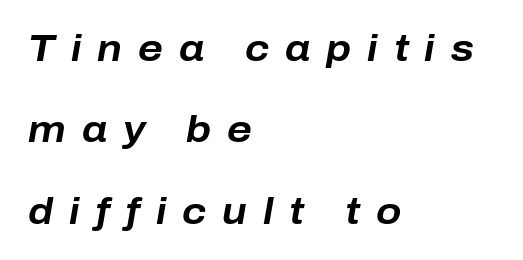
The image shows 37 px bold type, italic (leaning right); set left-aligned, loose line spacing (2.2x), unusually wide letter spacing (+0.43 em), not underlined; low stroke contrast and a medium x-height.
